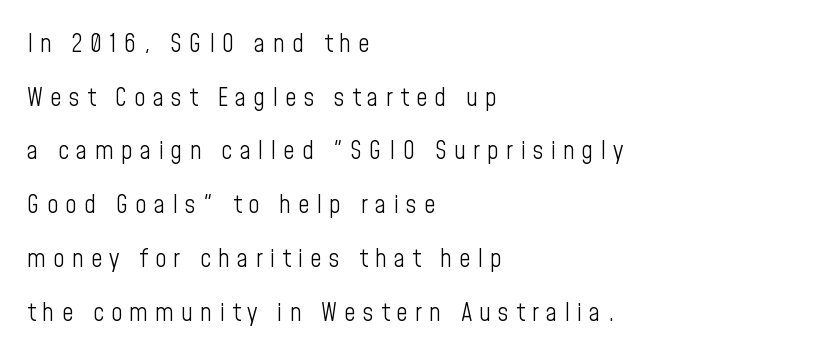
The image shows 25 px text type, upright; set left-aligned, loose line spacing (2.15x), unusually wide letter spacing (+0.29 em), not underlined.
